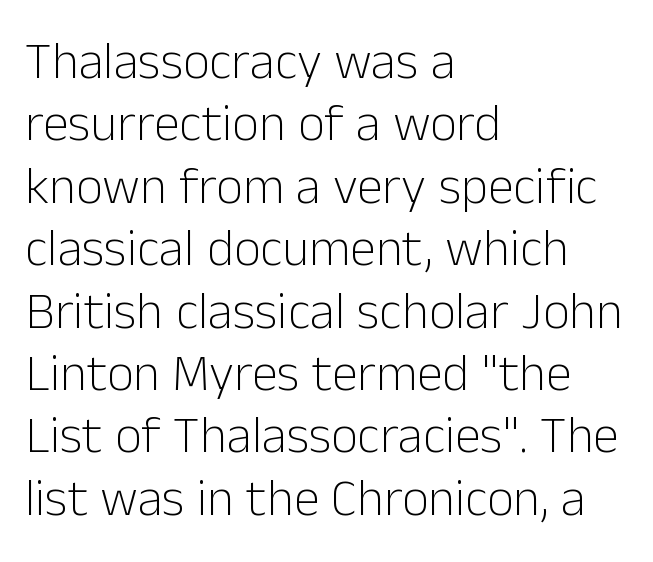
In terms of letterform style, serifs are entirely absent. In terms of letterspacing, this is plain default setting. Unmarked baselines from the first word to the last. Where is the straight margin? On the left. These lines were composed using upright roman letters.
